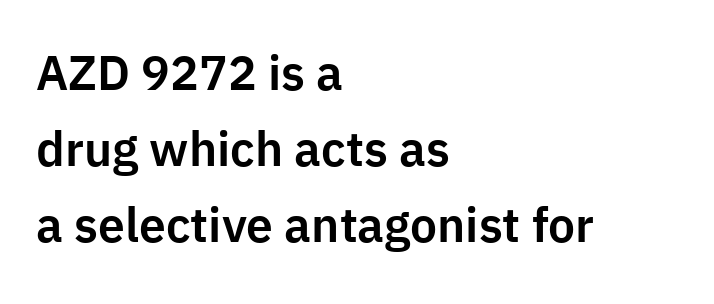
Type without underlining. Left-aligned paragraph, ragged on the right. This sample keeps an unexceptional amount of space between lines. Check where the strokes stop: nothing finishes them off — pure sans. Do the characters align in a grid? No, the font is proportional. Unlike italic type, these characters show no tilt at all.
